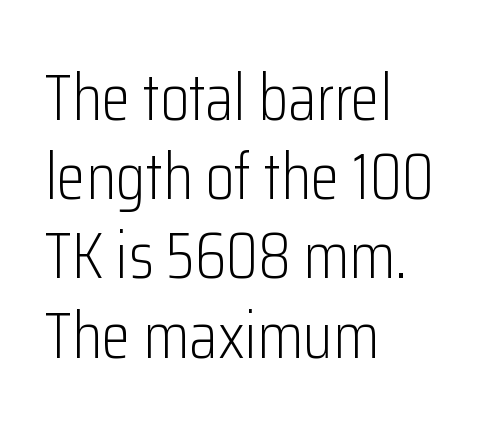
The lettering stays uniformly vertical, giving the passage a roman look. How are the letters spaced? Ordinarily, with no added tracking. The specimen omits any rule beneath the text block's lines. The letters advance in unequal steps, a hallmark of proportional type.
